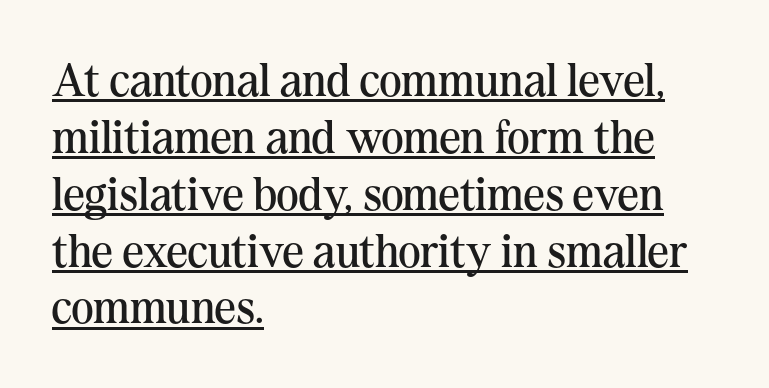
Q: Is the text bold? A: No.
Q: Is the text italic (slanted)? A: No, it is upright.
Q: Is the typeface a serif or a sans-serif typeface? A: Serif.
Q: Is the text underlined? A: Yes.
Q: How is the paragraph aligned? A: Left-aligned.
Q: Is the spacing between letters normal or unusually wide? A: Normal.
Q: Width (condensed, normal, or wide)? A: Normal.
Q: Stroke contrast? A: Medium.
Q: x-height? A: Medium.
Q: Monospaced? A: No.
